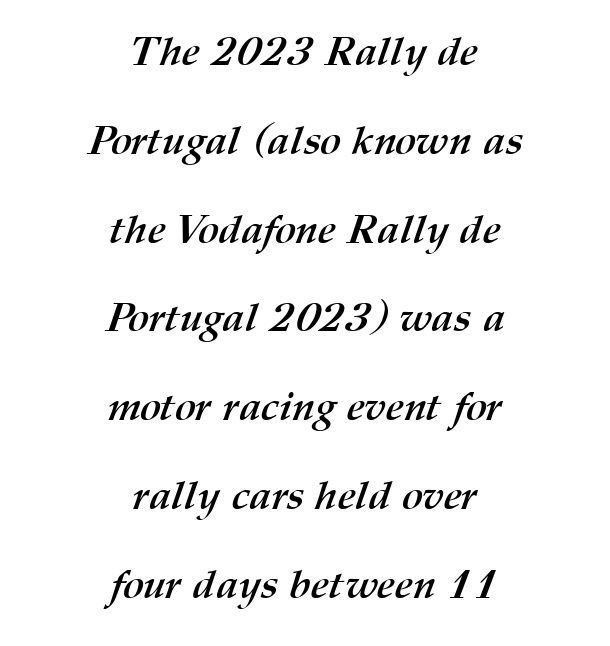
{"bold": "yes", "weight": "semibold", "width": "normal", "stroke_contrast": "medium", "x_height": "medium", "monospaced": "no", "underline": "no", "align": "center", "line_spacing": "loose", "line_spacing_ratio": 2.22, "letter_spacing": "normal", "letter_spacing_em": 0.0, "glyph_px": 40}
